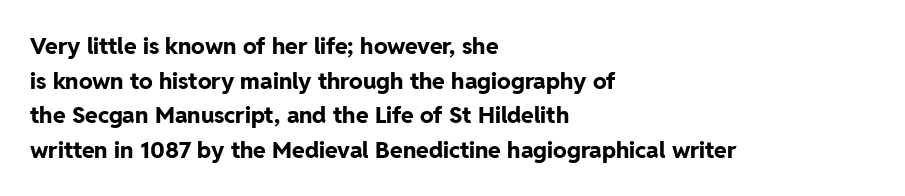
The image shows 23 px bold type, upright; set left-aligned, normal line spacing (1.51x), normal letter spacing, not underlined.
